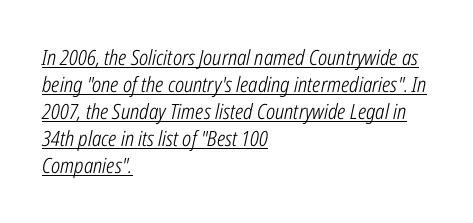
These lines sit exactly where default settings would place them. Tall strokes in this sample are angled rather than plumb. Ink coverage per letter is moderate at most. Casual observation: everything's shoved over to the left. Does extra space separate the letters? No, they use regular spacing. Emphasis is given by a line drawn under the lettering.
